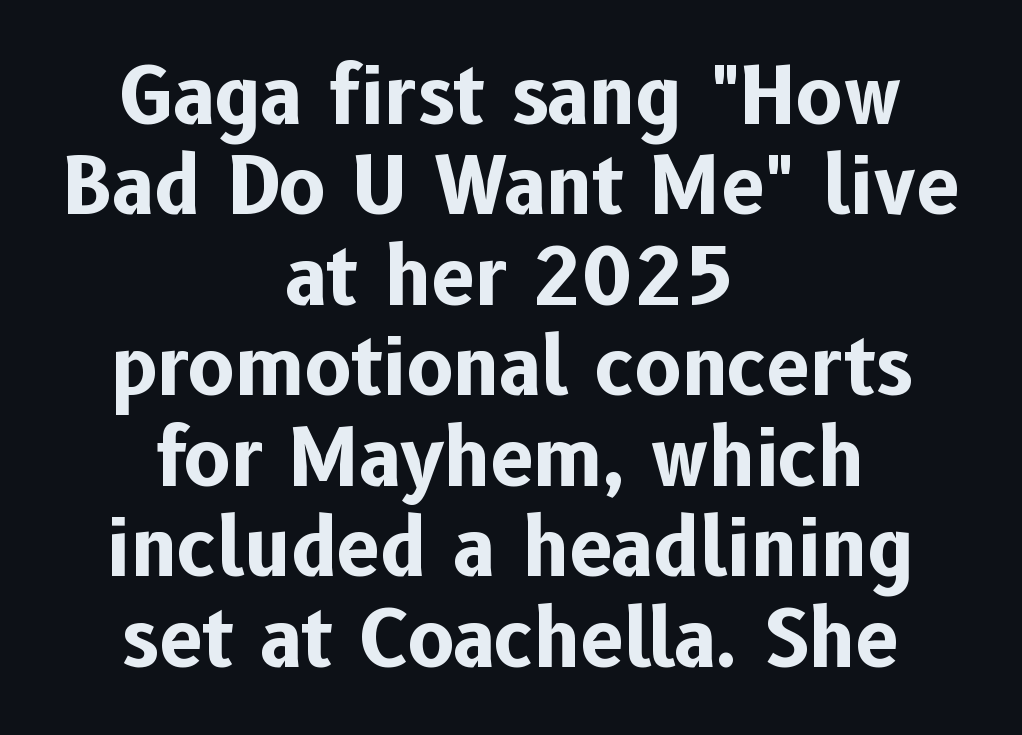
Q: Is the text bold? A: Yes.
Q: Is the text italic (slanted)? A: No, it is upright.
Q: Is the typeface a serif or a sans-serif typeface? A: Sans-serif.
Q: Is the text underlined? A: No.
Q: How is the paragraph aligned? A: Centered.
Q: Is the spacing between letters normal or unusually wide? A: Normal.
Q: Width (condensed, normal, or wide)? A: Normal.
Q: Stroke contrast? A: Low.
Q: x-height? A: Medium.
Q: Monospaced? A: No.
